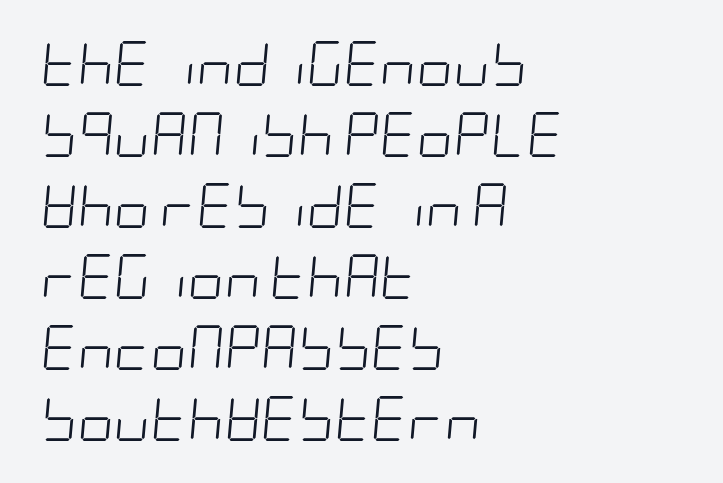
{"italic": "yes", "lean": "right", "slant_degrees": 5, "bold": "no", "weight": "light", "width": "condensed", "stroke_contrast": "low", "x_height": "large", "underline": "no", "align": "left", "line_spacing": "normal", "line_spacing_ratio": 1.58, "letter_spacing": "normal", "letter_spacing_em": 0.0, "glyph_px": 45}
